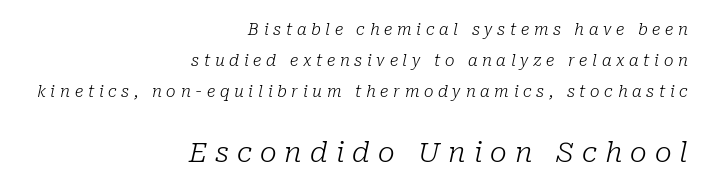
The image shows 28 px light serif type, italic (leaning right); set right-aligned, loose line spacing (1.95x), unusually wide letter spacing (+0.29 em), not underlined; the second (bottom) block is 1.75x larger; low stroke contrast and a medium x-height.
